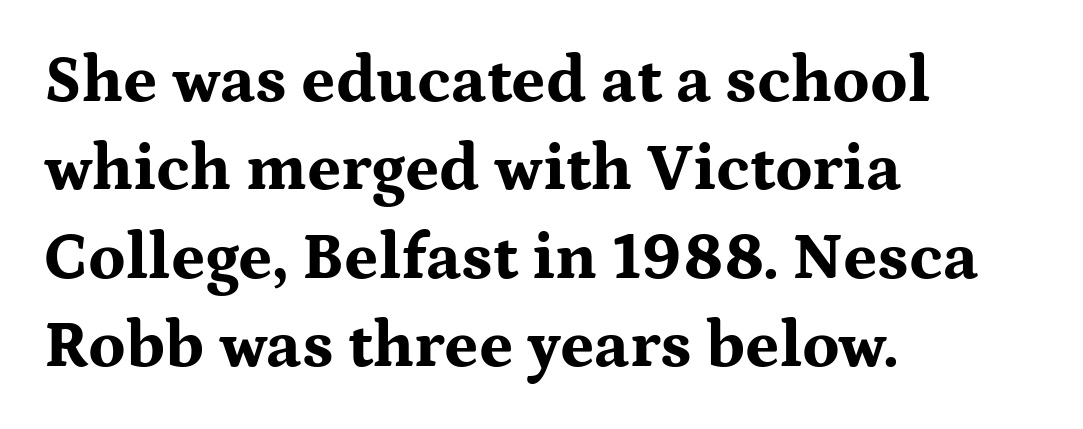
Successive baselines arrive at the customary interval. Observe the ordinary spacing: letters are neighbours, not strangers. Each row of text sits above clean, open space. Horizontally, the lines are justified to the leading edge only. You could not count columns in this text — the font is proportionally spaced. Typographically, this falls in the serif category.
